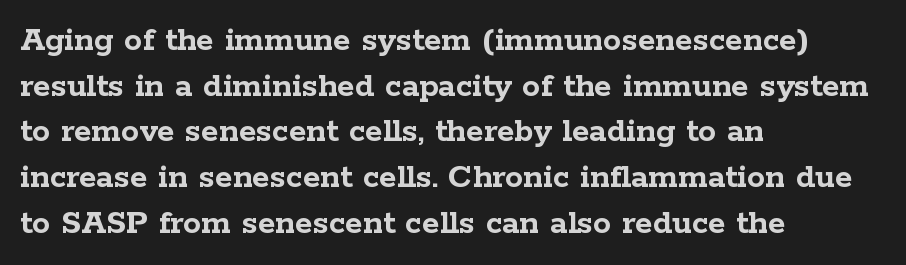
The image shows 36 px semibold, wide serif type, upright; set left-aligned, normal line spacing (1.27x), normal letter spacing, not underlined; low stroke contrast and a medium x-height.
